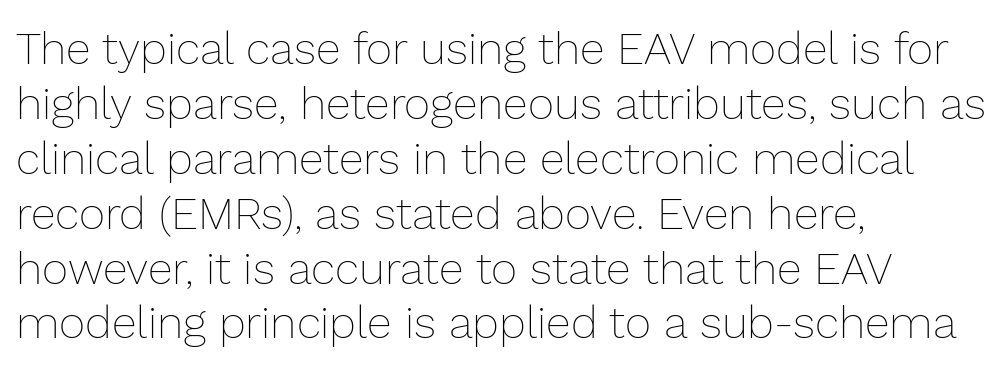
The image shows 45 px thin type, upright; set left-aligned, line spacing 1.22x, normal letter spacing, not underlined; low stroke contrast and a medium x-height.
